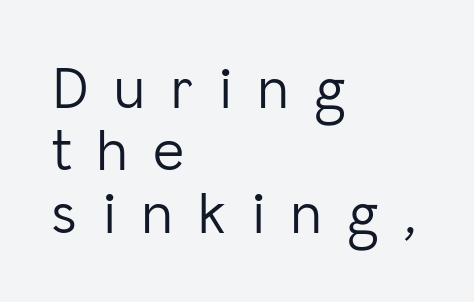
{"serif": "no", "italic": "no", "bold": "no", "weight": "light", "width": "normal", "stroke_contrast": "low", "x_height": "medium", "monospaced": "no", "underline": "no", "align": "left", "line_spacing": "tight", "line_spacing_ratio": 1.04, "letter_spacing": "wide", "letter_spacing_em": 0.42, "glyph_px": 60}
